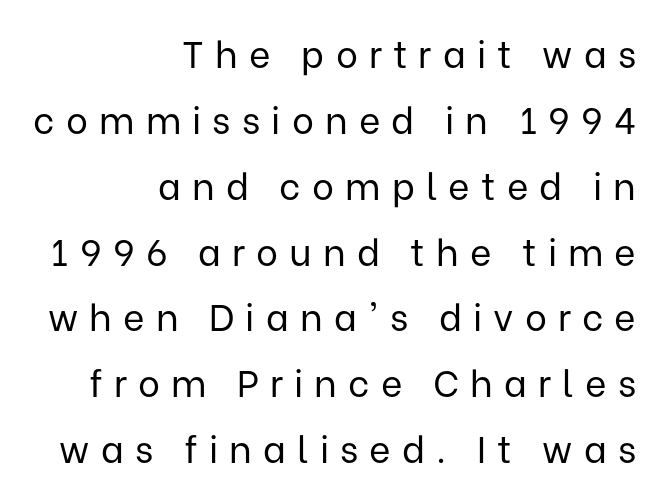
Q: Is the text bold? A: No.
Q: Is the text italic (slanted)? A: No, it is upright.
Q: Is the typeface a serif or a sans-serif typeface? A: Sans-serif.
Q: Is the text underlined? A: No.
Q: How is the paragraph aligned? A: Right-aligned.
Q: Is the spacing between letters normal or unusually wide? A: Unusually wide.
Q: Width (condensed, normal, or wide)? A: Normal.
Q: Stroke contrast? A: Low.
Q: x-height? A: Medium.
Q: Monospaced? A: No.
